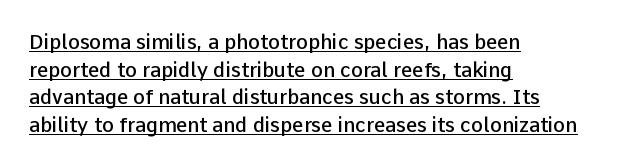
Semibold letterforms, between regular and bold. Like a heading marked for emphasis, these lines bear an underscore. Regarding leading, the lines here are spaced in the standard way. This rendering leaves character spacing at its baseline value.
